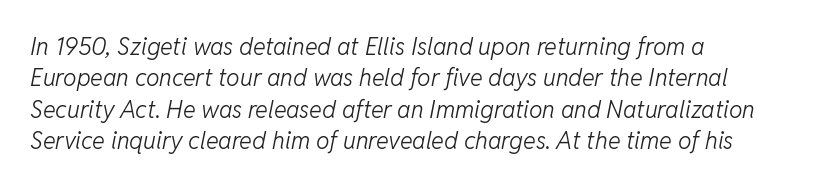
{"italic": "yes", "lean": "right", "slant_degrees": 11, "bold": "no", "underline": "no", "align": "left", "line_spacing": "normal", "line_spacing_ratio": 1.31, "letter_spacing": "normal", "letter_spacing_em": 0.0, "glyph_px": 24}
